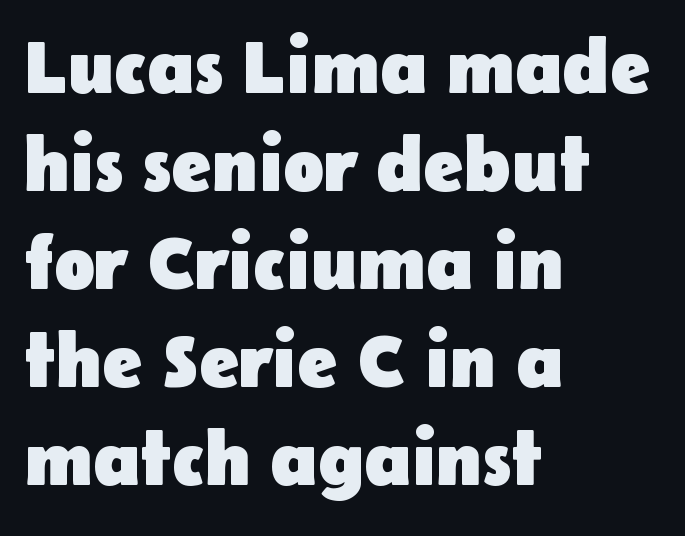
{"serif": "no", "italic": "no", "bold": "yes", "weight": "heavy", "width": "normal", "stroke_contrast": "low", "x_height": "medium", "monospaced": "no", "underline": "no", "align": "left", "line_spacing": "normal", "line_spacing_ratio": 1.29, "letter_spacing": "normal", "letter_spacing_em": 0.0, "glyph_px": 76}
